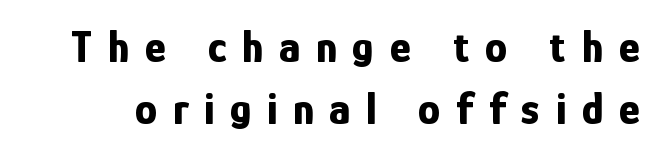
Grotesque or geometric, the face here clearly has no serifs. Students, observe: this is what conventionally led text looks like. Words appear elongated and porous because spacing is wide. Anything drawn beneath the words? Only blank space. Is this a fixed-width face? No — the glyphs have proportional, varying widths. Compared with an ordinary text face, these strokes are far heavier — a full bold.
